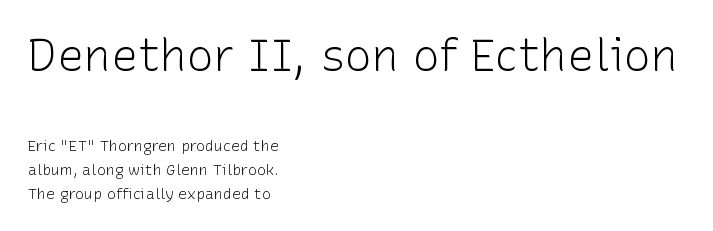
{"serif": "no", "italic": "no", "bold": "no", "weight": "light", "width": "normal", "stroke_contrast": "low", "x_height": "medium", "monospaced": "no", "underline": "no", "align": "left", "line_spacing": "normal", "line_spacing_ratio": 1.6, "letter_spacing": "normal", "letter_spacing_em": 0.0, "larger_block": "first", "size_ratio": 3.0, "glyph_px": 45}
